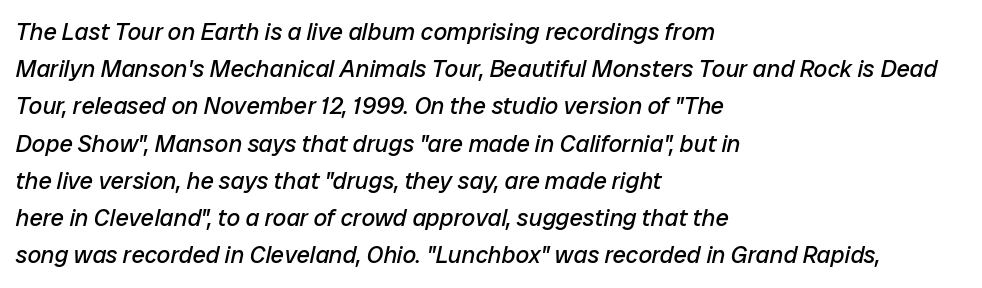
Q: Is the text bold? A: No.
Q: Is the text italic (slanted)? A: Yes, it leans right by about 12 degrees.
Q: Is the text underlined? A: No.
Q: How is the paragraph aligned? A: Left-aligned.
Q: Is the spacing between letters normal or unusually wide? A: Normal.
Q: Is the spacing between lines tight, normal or loose? A: Normal.
